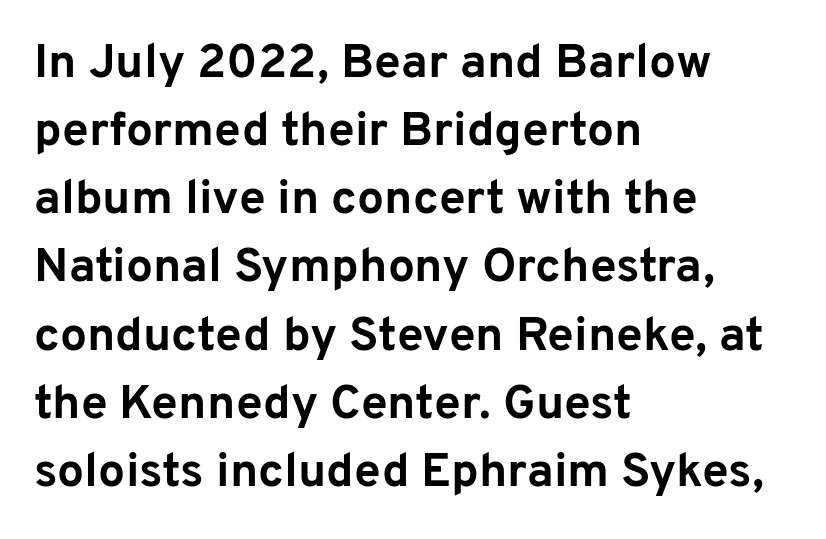
Q: Is the text bold? A: Yes.
Q: Is the text italic (slanted)? A: No, it is upright.
Q: Is the typeface a serif or a sans-serif typeface? A: Sans-serif.
Q: Is the text underlined? A: No.
Q: How is the paragraph aligned? A: Left-aligned.
Q: Is the spacing between letters normal or unusually wide? A: Normal.
Q: Is the spacing between lines tight, normal or loose? A: Normal.
Q: Width (condensed, normal, or wide)? A: Normal.
Q: Stroke contrast? A: Low.
Q: x-height? A: Medium.
Q: Monospaced? A: No.
